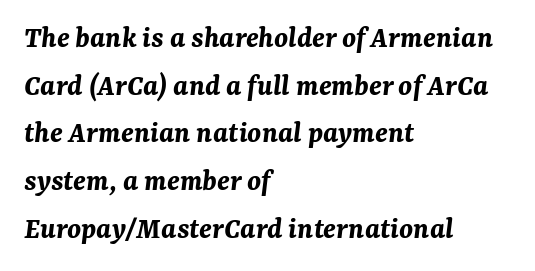
Letter spacing: default. Anything drawn beneath the words? Only blank space. This sample is left-justified, so line endings fall wherever the words run out. Character widths vary here, with narrow letters taking less room than wide ones. The passage shown leans; its letterforms are oblique.
